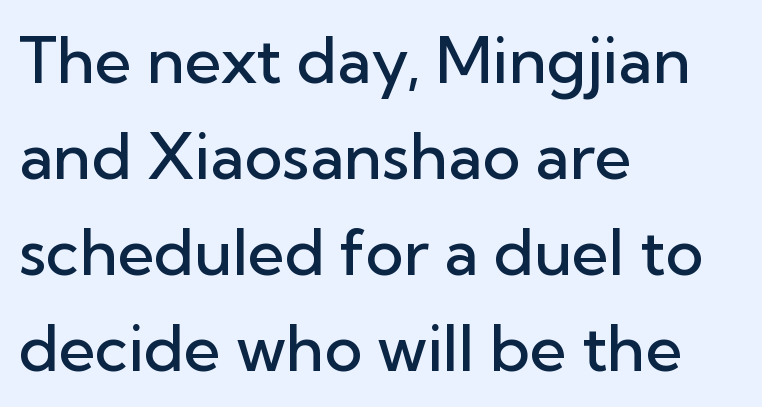
Spacing verdict: proportional, widths tailored to each character. The letters are semibold — heavier than regular but short of a full bold. Caption: standard tracking, unaltered. Does the lettering tilt? It doesn't — this is upright.
